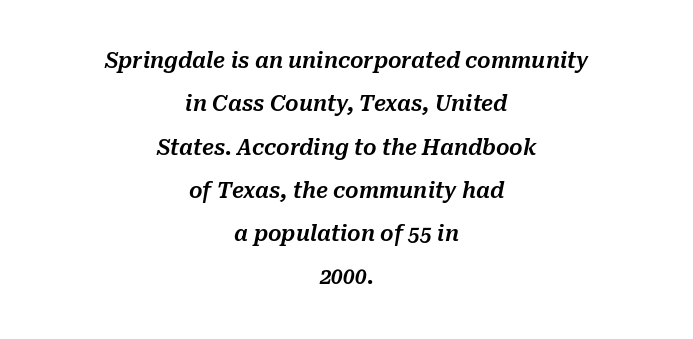
Lines of text with bare space underneath. The passage shown leans; its letterforms are oblique. One-word summary of the alignment: center. Regarding leading, the lines here are spaced well apart. Does extra space separate the letters? No, they use regular spacing.
